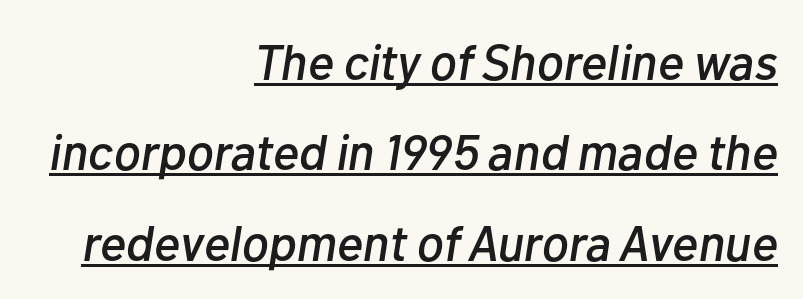
A typesetter would mark this as italic. Descenders here cross a horizontal rule under the line. You could not count columns in this text — the font is proportionally spaced. Spacing between characters is what you'd get straight out of the box. Compared with a flush-left layout, this one pins lines to the opposite, right side.
